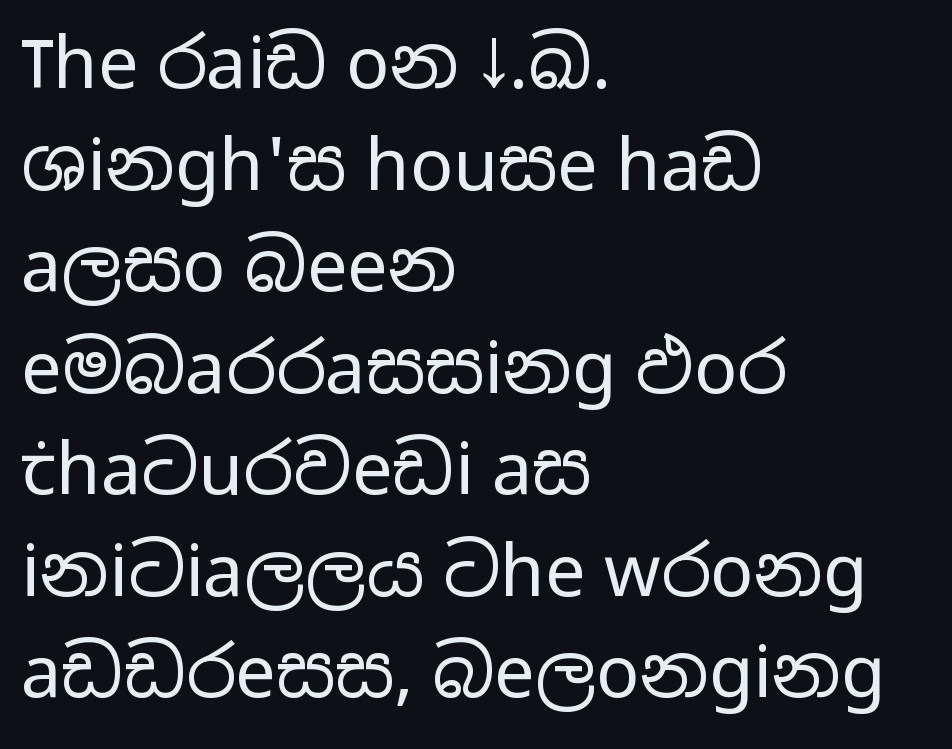
The image shows 72 px regular-weight, wide sans-serif type, upright; set left-aligned, normal line spacing (1.41x), normal letter spacing, not underlined; low stroke contrast and a medium x-height.
